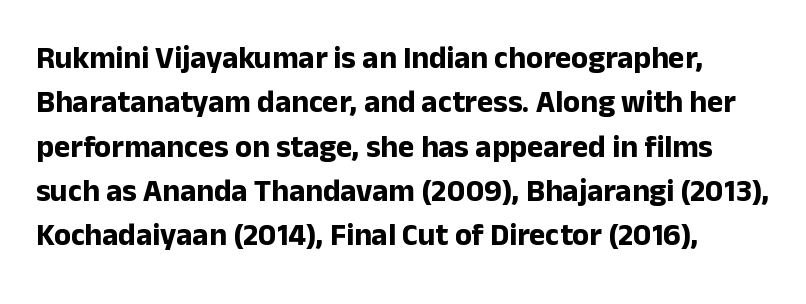
Q: Is the text bold? A: Yes.
Q: Is the text italic (slanted)? A: No, it is upright.
Q: Is the typeface a serif or a sans-serif typeface? A: Sans-serif.
Q: Is the text underlined? A: No.
Q: Is the spacing between letters normal or unusually wide? A: Normal.
Q: Is the spacing between lines tight, normal or loose? A: Normal.
Q: Width (condensed, normal, or wide)? A: Normal.
Q: Stroke contrast? A: Low.
Q: x-height? A: Medium.
Q: Monospaced? A: No.
